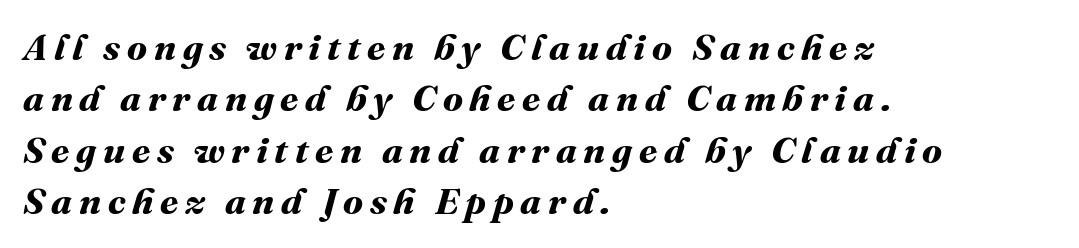
Each row of text sits above clean, open space. Spacing verdict: proportional, widths tailored to each character. Whoever set this chose a conventional vertical rhythm. The passage is arranged the way most books set body copy — flush left. Its strokes are broad and dark, the hallmark of bold type.
